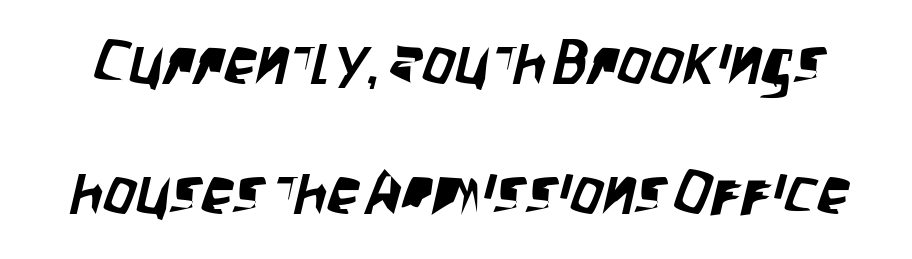
The characters display no serif detailing; their extremities are plain. A clean baseline with only descenders dipping below it. These lines keep a tight, regular rhythm from letter to letter. The rendering uses a large line-height, opening up the rows.
